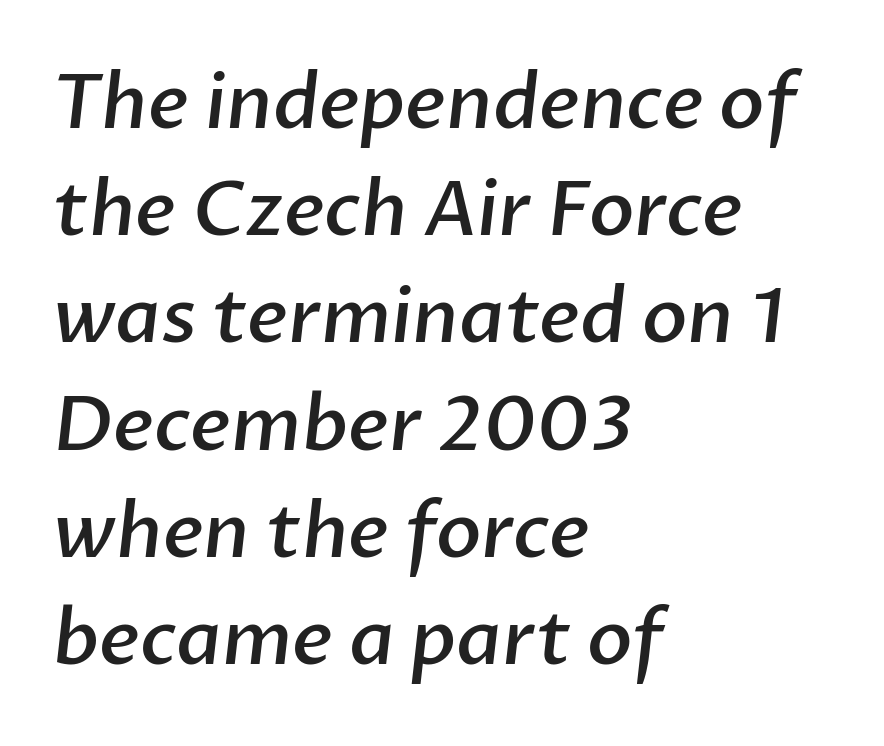
This sample uses a sans-serif face. Nothing unusual about the tracking: characters are spaced as the font intends. Heft: intermediate — a semibold. The passage shown is typed in a proportional face where columns would drift. Layout note: lines flush left. Quick note: interline space is typical.
